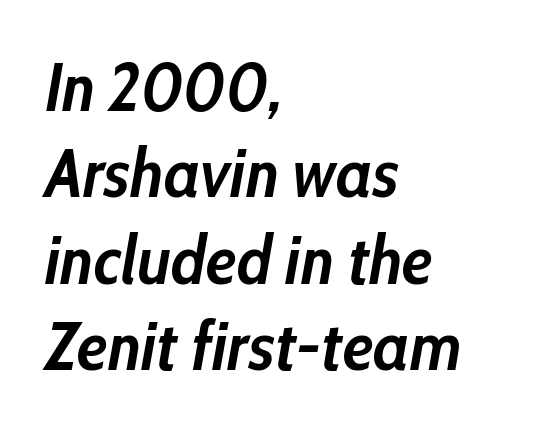
The image shows 68 px semibold, condensed type, italic (leaning right); set left-aligned, normal line spacing (1.27x), normal letter spacing, not underlined; low stroke contrast and a medium x-height.
